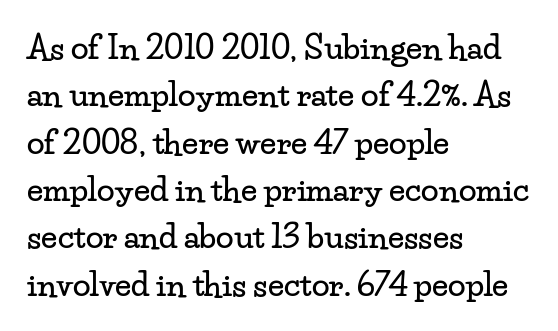
Q: Is the text italic (slanted)? A: No, it is upright.
Q: Is the typeface a serif or a sans-serif typeface? A: Serif.
Q: Is the text underlined? A: No.
Q: How is the paragraph aligned? A: Left-aligned.
Q: Is the spacing between letters normal or unusually wide? A: Normal.
Q: Is the spacing between lines tight, normal or loose? A: Normal.
Q: Width (condensed, normal, or wide)? A: Wide.
Q: Stroke contrast? A: Low.
Q: x-height? A: Small.
Q: Monospaced? A: No.
